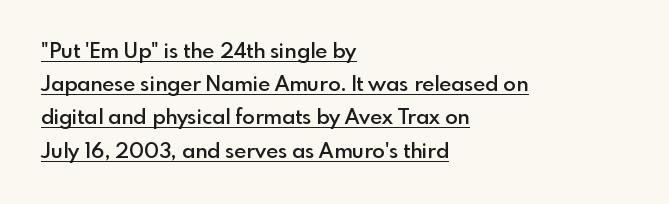
Q: Is the text bold? A: Semi-bold.
Q: Is the text italic (slanted)? A: No, it is upright.
Q: Is the text underlined? A: Yes.
Q: How is the paragraph aligned? A: Left-aligned.
Q: Is the spacing between letters normal or unusually wide? A: Normal.
Q: Is the spacing between lines tight, normal or loose? A: Normal.
